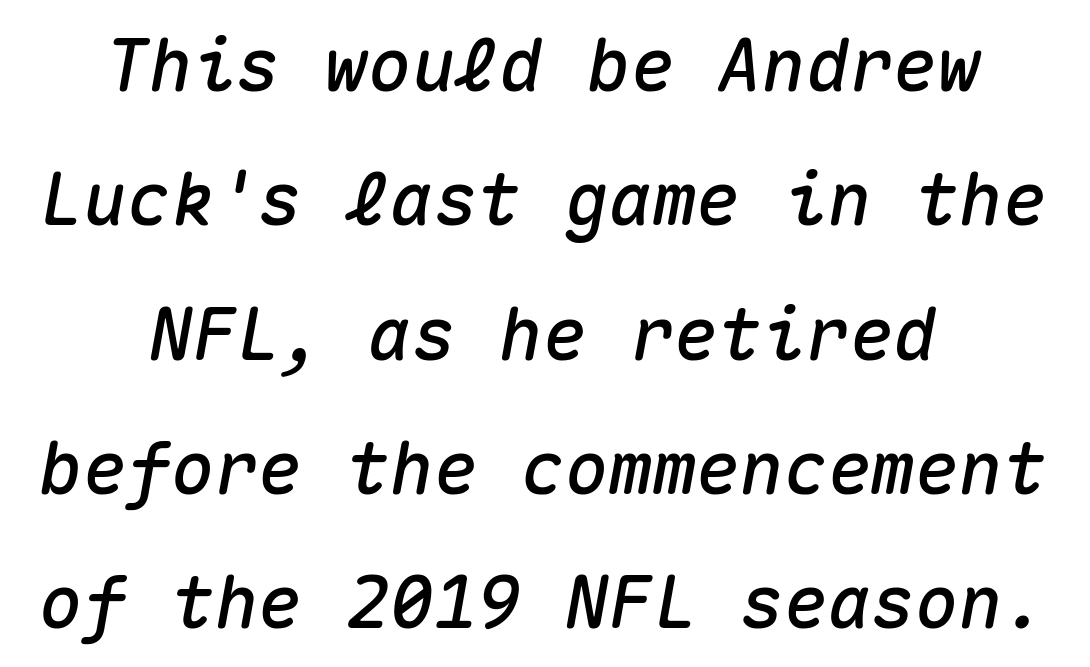
{"italic": "yes", "lean": "right", "slant_degrees": 10, "width": "normal", "stroke_contrast": "medium", "x_height": "medium", "monospaced": "yes", "underline": "no", "align": "center", "line_spacing_ratio": 1.84, "letter_spacing": "normal", "letter_spacing_em": 0.0, "glyph_px": 73}
